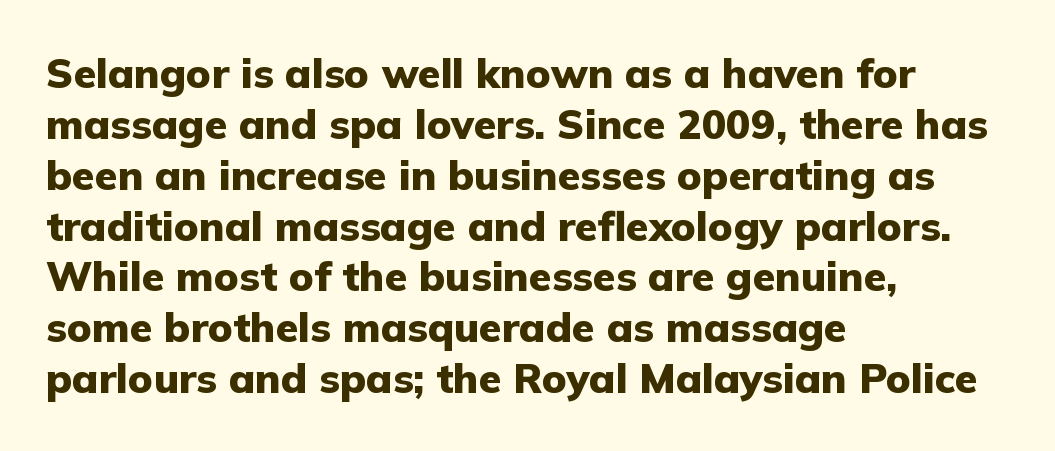
{"serif": "no", "italic": "no", "bold": "yes", "weight": "heavy", "width": "normal", "stroke_contrast": "low", "x_height": "medium", "monospaced": "no", "underline": "no", "align": "left", "line_spacing_ratio": 1.24, "letter_spacing": "normal", "letter_spacing_em": 0.0, "glyph_px": 41}
